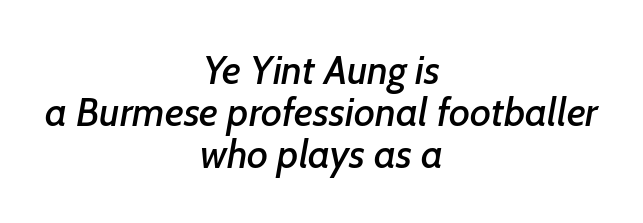
Letter spacing: default. The whitespace from short lines is split evenly between both sides. The typeface chosen for these lines omits serifs. The rendering uses a small line-height, squeezing the rows. A bare baseline throughout the passage.
